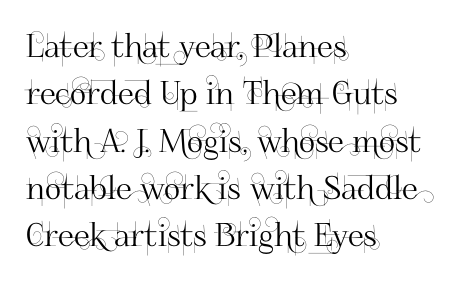
The image shows 32 px sans-serif type, upright; set left-aligned, normal line spacing (1.48x), normal letter spacing, not underlined; high stroke contrast and a small x-height.
